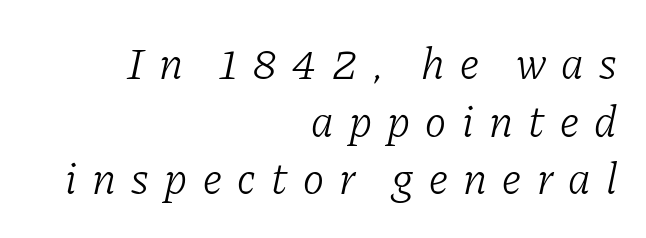
The image shows 45 px light serif type, italic (leaning right); set right-aligned, normal line spacing (1.28x), unusually wide letter spacing (+0.34 em), not underlined; low stroke contrast and a medium x-height.
